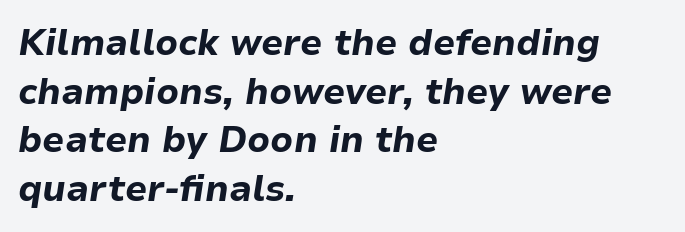
Q: Is the text bold? A: Yes.
Q: Is the text italic (slanted)? A: Yes, it leans right by about 9 degrees.
Q: Is the text underlined? A: No.
Q: How is the paragraph aligned? A: Left-aligned.
Q: Is the spacing between letters normal or unusually wide? A: Normal.
Q: Is the spacing between lines tight, normal or loose? A: Normal.
Q: Width (condensed, normal, or wide)? A: Normal.
Q: Stroke contrast? A: Low.
Q: x-height? A: Medium.
Q: Monospaced? A: No.
